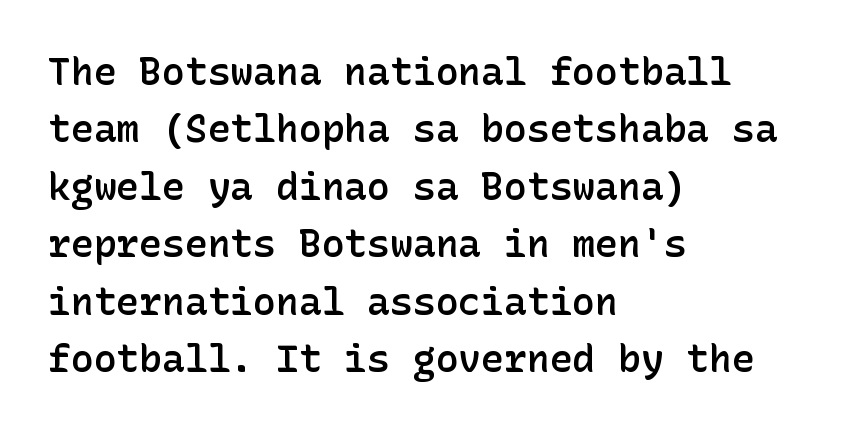
{"serif": "no", "italic": "no", "bold": "semi", "weight": "semibold", "width": "normal", "stroke_contrast": "low", "x_height": "medium", "underline": "no", "align": "left", "line_spacing": "normal", "line_spacing_ratio": 1.51, "letter_spacing": "normal", "letter_spacing_em": 0.0, "glyph_px": 38}
